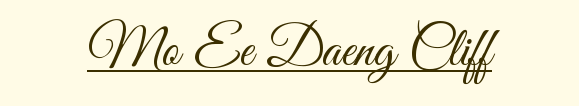
The paragraph has two soft edges and a firm central axis. Glance below the letters and you will spot a drawn line. Counters stay open thanks to moderate or lighter strokes. Look at the tracking — it's just the regular setting, nothing added. Do the characters align in a grid? No, the font is proportional.
